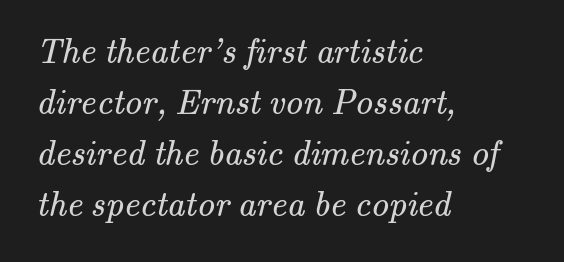
Q: Is the text bold? A: No.
Q: Is the typeface a serif or a sans-serif typeface? A: Serif.
Q: Is the text underlined? A: No.
Q: How is the paragraph aligned? A: Left-aligned.
Q: Is the spacing between letters normal or unusually wide? A: Normal.
Q: Is the spacing between lines tight, normal or loose? A: Normal.
Q: Width (condensed, normal, or wide)? A: Normal.
Q: Stroke contrast? A: Medium.
Q: x-height? A: Small.
Q: Monospaced? A: No.
